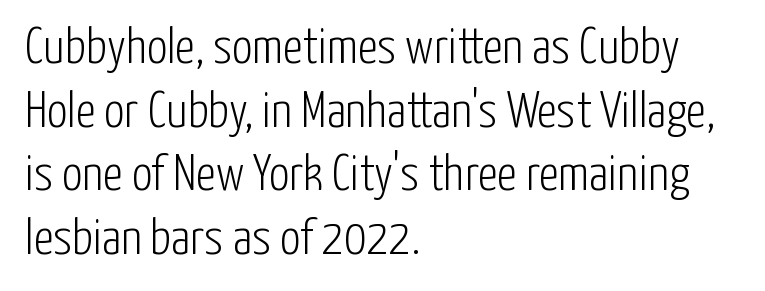
Q: Is the text bold? A: No.
Q: Is the text italic (slanted)? A: No, it is upright.
Q: Is the typeface a serif or a sans-serif typeface? A: Sans-serif.
Q: Is the text underlined? A: No.
Q: How is the paragraph aligned? A: Left-aligned.
Q: Is the spacing between letters normal or unusually wide? A: Normal.
Q: Is the spacing between lines tight, normal or loose? A: Normal.
Q: Width (condensed, normal, or wide)? A: Condensed.
Q: Stroke contrast? A: Low.
Q: x-height? A: Medium.
Q: Monospaced? A: No.
